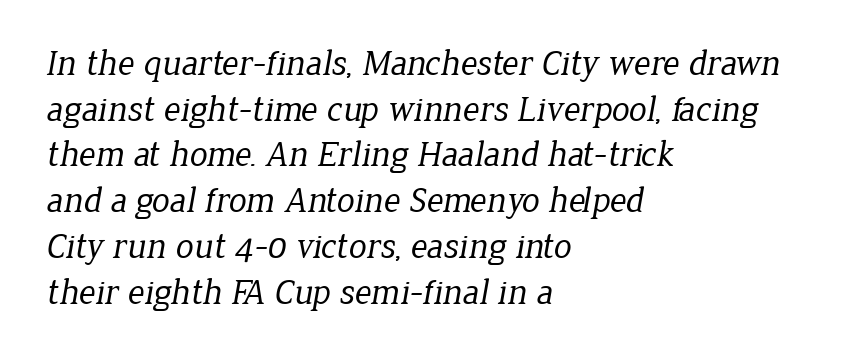
The image shows 36 px regular-weight serif type; set left-aligned, normal line spacing (1.27x), normal letter spacing, not underlined; low stroke contrast and a medium x-height.
